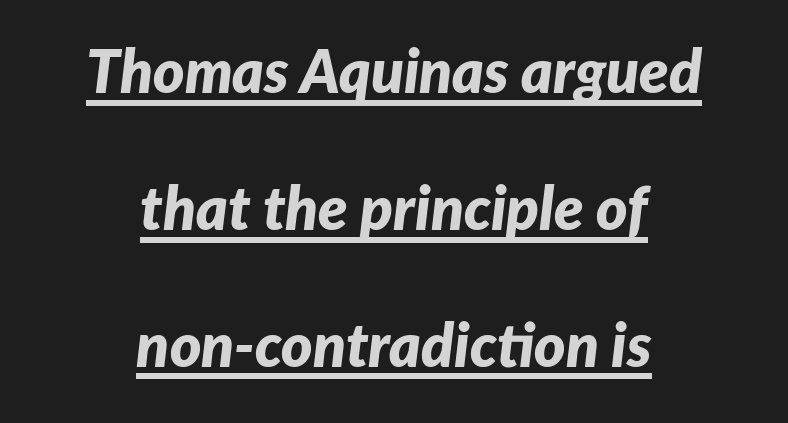
The face used here is proportionally spaced, like ordinary book or web type. Each new line begins a long way beneath the previous one. An italicized treatment has been applied to the whole sample. Students, observe the line beneath the letters — that is underlining. This sample uses plain, unmodified letter spacing.
